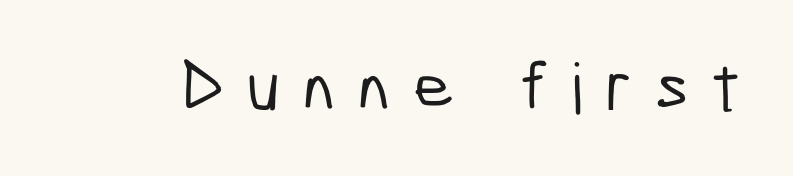
Words float on clear page, feet unadorned. Font category for this specimen: sans-serif. The passage shown is typed in a proportional face where columns would drift. What stands out about the letter spacing? Its width — letters are far apart.
